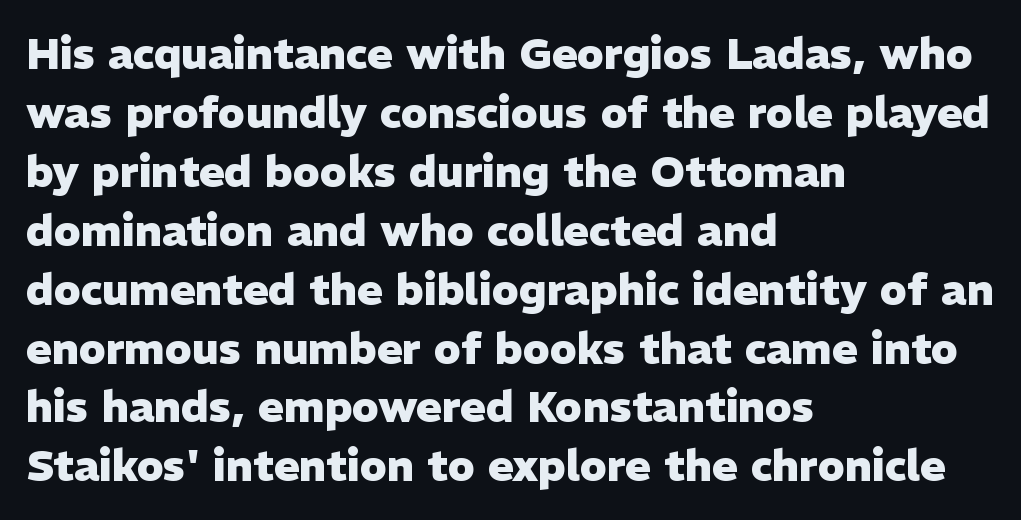
The image shows 43 px heavy sans-serif type, upright; set left-aligned, normal line spacing (1.37x), normal letter spacing, not underlined; low stroke contrast and a medium x-height.
